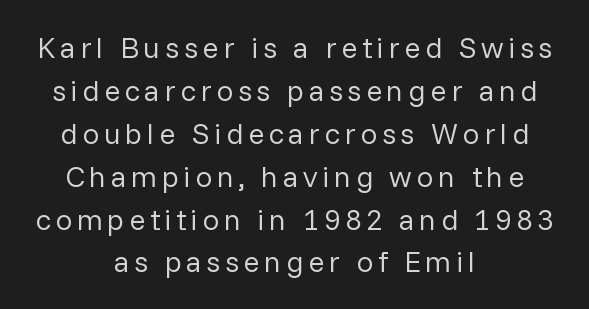
Q: Is the text bold? A: No.
Q: Is the text italic (slanted)? A: No, it is upright.
Q: Is the typeface a serif or a sans-serif typeface? A: Sans-serif.
Q: Is the text underlined? A: No.
Q: How is the paragraph aligned? A: Centered.
Q: Is the spacing between lines tight, normal or loose? A: Normal.
Q: Width (condensed, normal, or wide)? A: Normal.
Q: Stroke contrast? A: Low.
Q: x-height? A: Medium.
Q: Monospaced? A: No.
